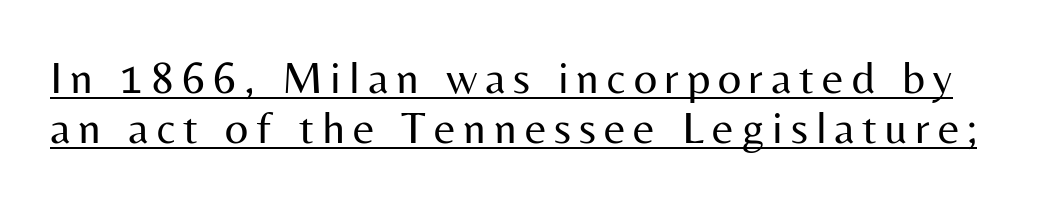
Nothing heavy about these letters — not bold at all. The face used here appears with an underline applied. One glance says dense: line gaps are narrower than usual. Proportional: the letters do not fall into vertical columns. Unlike a traditional serif, this face leaves its strokes unadorned.
